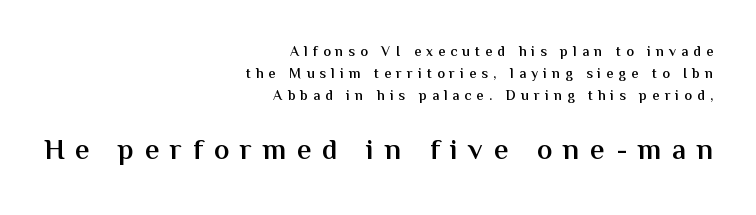
Q: Is the text bold? A: Semi-bold.
Q: Is the text italic (slanted)? A: No, it is upright.
Q: Is the typeface a serif or a sans-serif typeface? A: Sans-serif.
Q: Is the text underlined? A: No.
Q: How is the paragraph aligned? A: Right-aligned.
Q: Is the spacing between letters normal or unusually wide? A: Unusually wide.
Q: Is the spacing between lines tight, normal or loose? A: Normal.
Q: Which block of text is set in a larger size, the first (top) or the second (bottom)? A: The second (bottom) one.
Q: Width (condensed, normal, or wide)? A: Normal.
Q: Stroke contrast? A: Medium.
Q: x-height? A: Medium.
Q: Monospaced? A: No.
